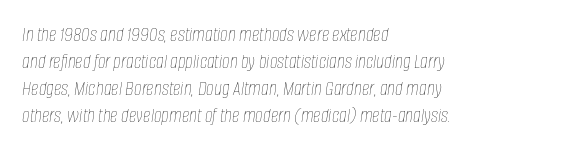
Reading down the column, the eye jumps a familiar distance to each next line. Stems and bowls with no extra thickness — not bold. Tall strokes in this sample are angled rather than plumb. Where is the straight margin? On the left. The gap between lines stays unmarked.
